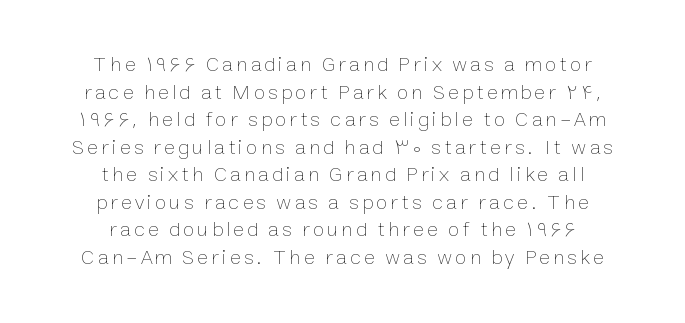
Anything drawn beneath the words? Only blank space. Caption: multi-line text, centered on the measure. Notice how the stems are strictly vertical — no italics here. The rendering uses a moderate line-height, typical for paragraphs.
